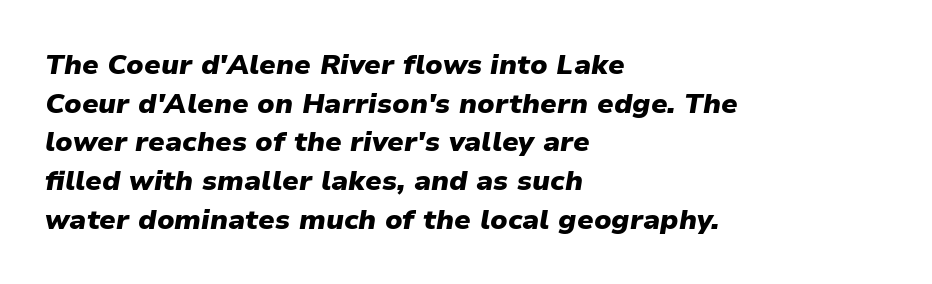
{"italic": "yes", "lean": "right", "slant_degrees": 9, "bold": "yes", "weight": "heavy", "width": "normal", "stroke_contrast": "low", "x_height": "medium", "monospaced": "no", "underline": "no", "align": "left", "line_spacing": "normal", "line_spacing_ratio": 1.38, "letter_spacing": "normal", "letter_spacing_em": 0.0, "glyph_px": 28}
